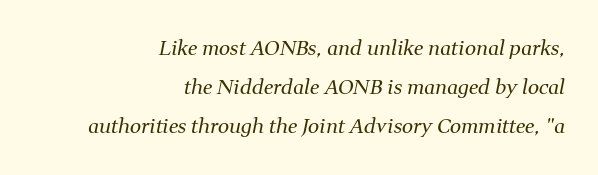
{"italic": "yes", "lean": "right", "slant_degrees": 11, "bold": "no", "underline": "no", "align": "right", "line_spacing": "loose", "line_spacing_ratio": 1.95, "letter_spacing": "normal", "letter_spacing_em": 0.0, "glyph_px": 20}
